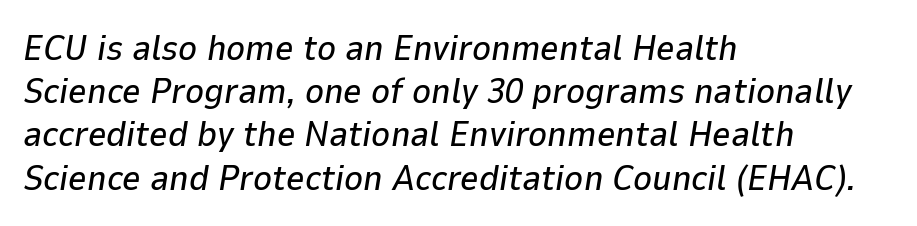
{"italic": "yes", "lean": "right", "slant_degrees": 9, "width": "normal", "stroke_contrast": "low", "x_height": "medium", "monospaced": "no", "underline": "no", "align": "left", "line_spacing_ratio": 1.2, "letter_spacing": "normal", "letter_spacing_em": 0.0, "glyph_px": 36}
